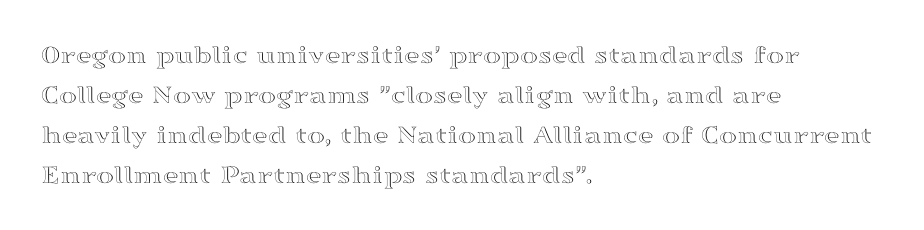
The image shows 27 px text type, upright; set left-aligned, normal line spacing (1.48x), normal letter spacing, not underlined.
